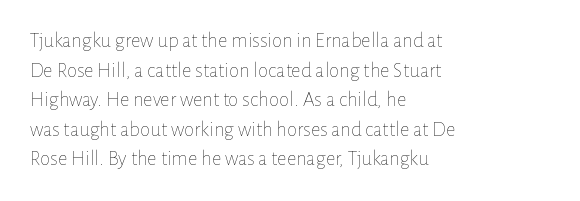
The image shows 21 px text type, upright; set left-aligned, normal line spacing (1.41x), normal letter spacing, not underlined.
